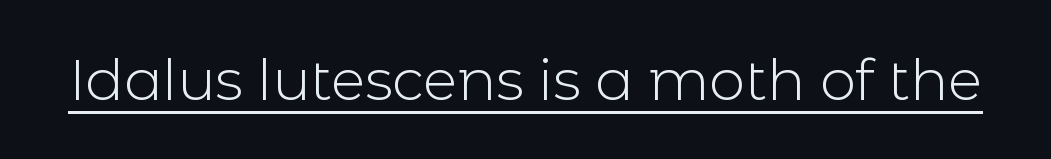
The image shows 57 px light sans-serif type, upright; set normal letter spacing, underlined; a medium x-height.
